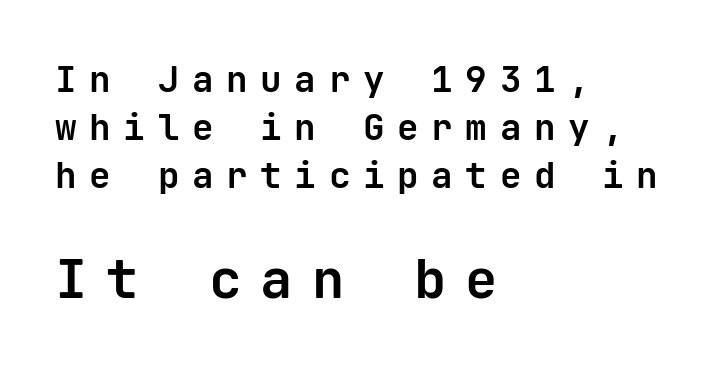
{"serif": "no", "italic": "no", "bold": "yes", "weight": "bold", "width": "normal", "stroke_contrast": "low", "x_height": "medium", "monospaced": "yes", "underline": "no", "align": "left", "line_spacing": "normal", "line_spacing_ratio": 1.33, "letter_spacing": "wide", "letter_spacing_em": 0.35, "larger_block": "second", "size_ratio": 1.5, "glyph_px": 54}
